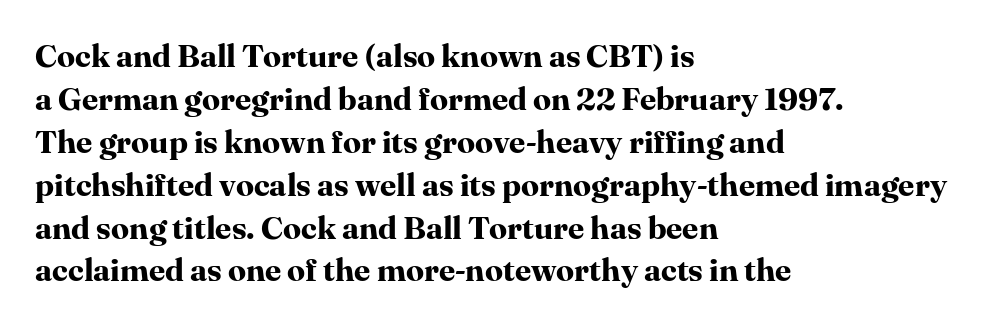
Q: Is the text bold? A: Yes.
Q: Is the text italic (slanted)? A: No, it is upright.
Q: Is the typeface a serif or a sans-serif typeface? A: Serif.
Q: Is the text underlined? A: No.
Q: How is the paragraph aligned? A: Left-aligned.
Q: Is the spacing between letters normal or unusually wide? A: Normal.
Q: Is the spacing between lines tight, normal or loose? A: Normal.
Q: Width (condensed, normal, or wide)? A: Normal.
Q: Stroke contrast? A: High.
Q: x-height? A: Medium.
Q: Monospaced? A: No.
